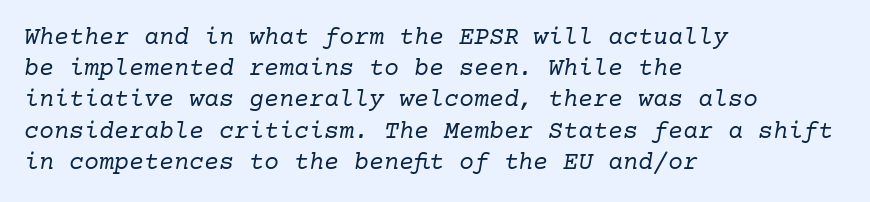
Q: Is the text bold? A: No.
Q: Is the text italic (slanted)? A: Yes, it leans right by about 10 degrees.
Q: Is the text underlined? A: No.
Q: How is the paragraph aligned? A: Left-aligned.
Q: Is the spacing between letters normal or unusually wide? A: Normal.
Q: Is the spacing between lines tight, normal or loose? A: Normal.
